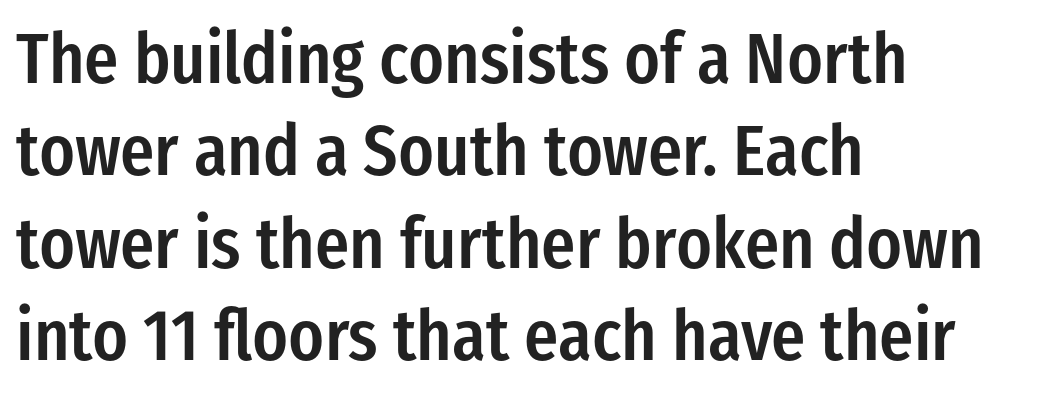
Q: Is the text bold? A: Semi-bold.
Q: Is the text italic (slanted)? A: No, it is upright.
Q: Is the typeface a serif or a sans-serif typeface? A: Sans-serif.
Q: Is the text underlined? A: No.
Q: How is the paragraph aligned? A: Left-aligned.
Q: Is the spacing between letters normal or unusually wide? A: Normal.
Q: Is the spacing between lines tight, normal or loose? A: Normal.
Q: Width (condensed, normal, or wide)? A: Condensed.
Q: Stroke contrast? A: Low.
Q: x-height? A: Medium.
Q: Monospaced? A: No.
